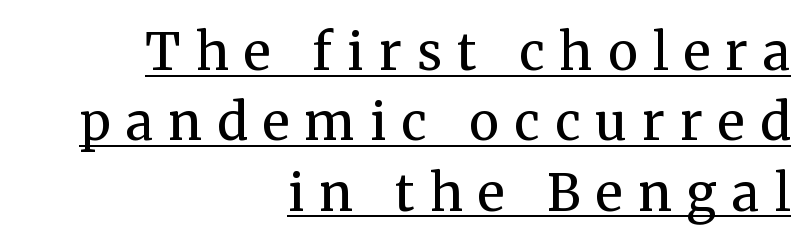
Q: Is the text bold? A: No.
Q: Is the text italic (slanted)? A: No, it is upright.
Q: Is the typeface a serif or a sans-serif typeface? A: Serif.
Q: Is the text underlined? A: Yes.
Q: How is the paragraph aligned? A: Right-aligned.
Q: Is the spacing between letters normal or unusually wide? A: Unusually wide.
Q: Is the spacing between lines tight, normal or loose? A: Normal.
Q: Width (condensed, normal, or wide)? A: Normal.
Q: Stroke contrast? A: Medium.
Q: x-height? A: Medium.
Q: Monospaced? A: No.
